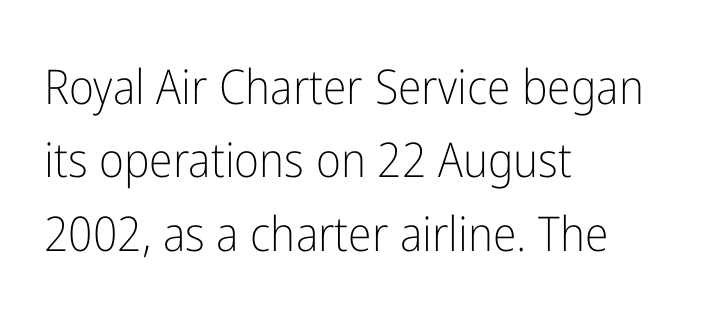
Characters remain perfectly vertical along every line. You could call the tracking neutral — neither tight nor loose. Rule under the text: the space is simply empty. Character widths vary here, with narrow letters taking less room than wide ones.
